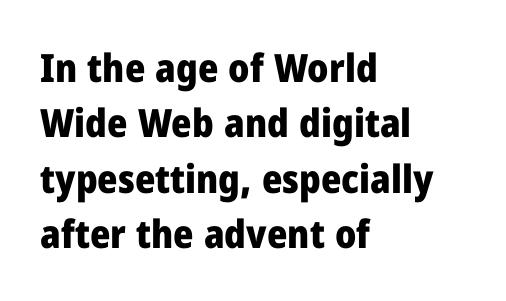
{"serif": "no", "italic": "no", "bold": "yes", "weight": "heavy", "width": "normal", "stroke_contrast": "low", "x_height": "medium", "monospaced": "no", "underline": "no", "align": "left", "line_spacing": "normal", "line_spacing_ratio": 1.42, "letter_spacing": "normal", "letter_spacing_em": 0.0, "glyph_px": 39}
